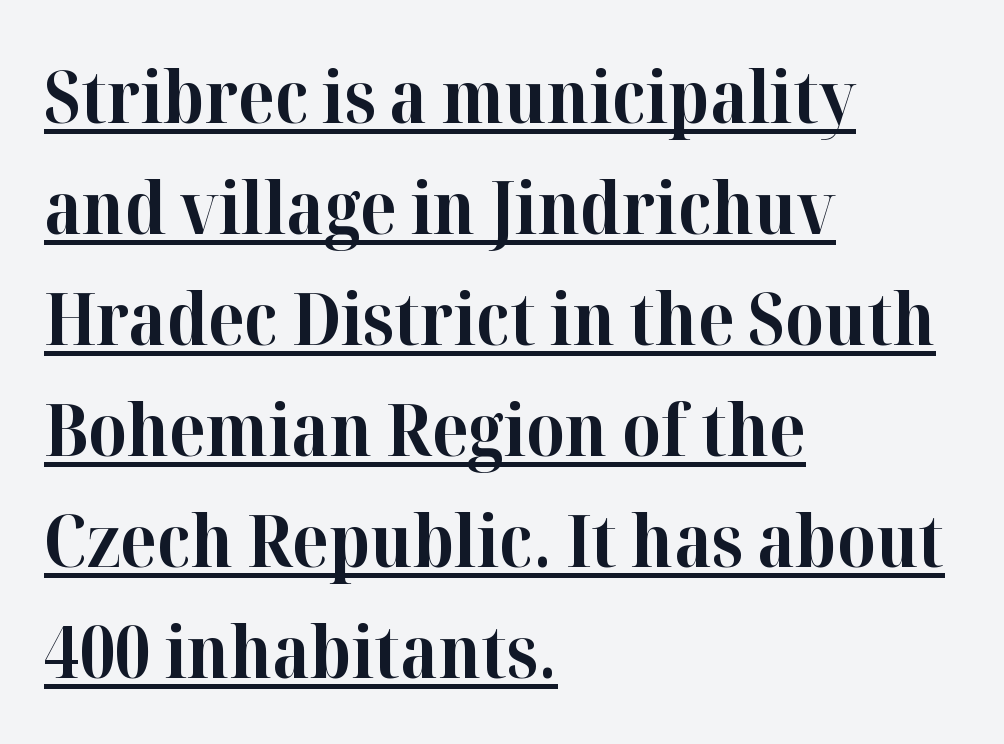
Q: Is the text bold? A: Yes.
Q: Is the text italic (slanted)? A: No, it is upright.
Q: Is the typeface a serif or a sans-serif typeface? A: Serif.
Q: Is the text underlined? A: Yes.
Q: How is the paragraph aligned? A: Left-aligned.
Q: Is the spacing between letters normal or unusually wide? A: Normal.
Q: Is the spacing between lines tight, normal or loose? A: Normal.
Q: Width (condensed, normal, or wide)? A: Normal.
Q: Stroke contrast? A: High.
Q: x-height? A: Medium.
Q: Monospaced? A: No.
